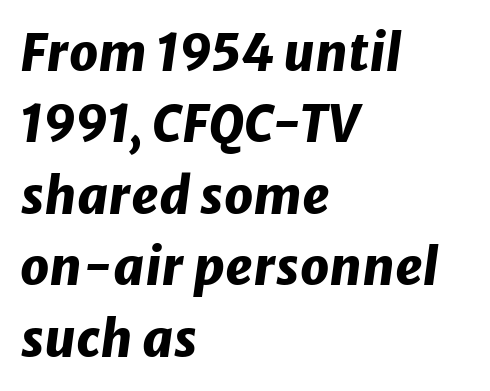
Q: Is the text bold? A: Yes.
Q: Is the text italic (slanted)? A: Yes, it leans right by about 8 degrees.
Q: Is the text underlined? A: No.
Q: How is the paragraph aligned? A: Left-aligned.
Q: Is the spacing between letters normal or unusually wide? A: Normal.
Q: Is the spacing between lines tight, normal or loose? A: Normal.
Q: Width (condensed, normal, or wide)? A: Normal.
Q: Stroke contrast? A: Low.
Q: x-height? A: Medium.
Q: Monospaced? A: No.
